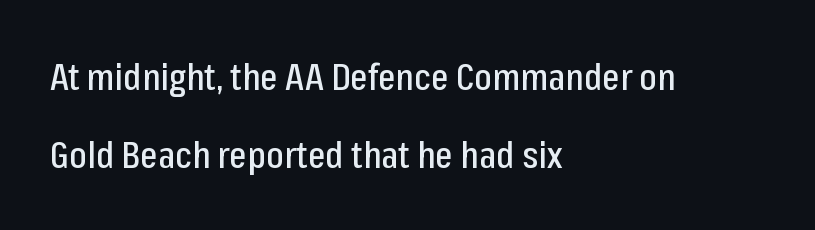
Q: Is the text italic (slanted)? A: No, it is upright.
Q: Is the typeface a serif or a sans-serif typeface? A: Sans-serif.
Q: Is the text underlined? A: No.
Q: How is the paragraph aligned? A: Left-aligned.
Q: Is the spacing between letters normal or unusually wide? A: Normal.
Q: Is the spacing between lines tight, normal or loose? A: Loose.
Q: Width (condensed, normal, or wide)? A: Condensed.
Q: Stroke contrast? A: Low.
Q: x-height? A: Medium.
Q: Monospaced? A: No.
